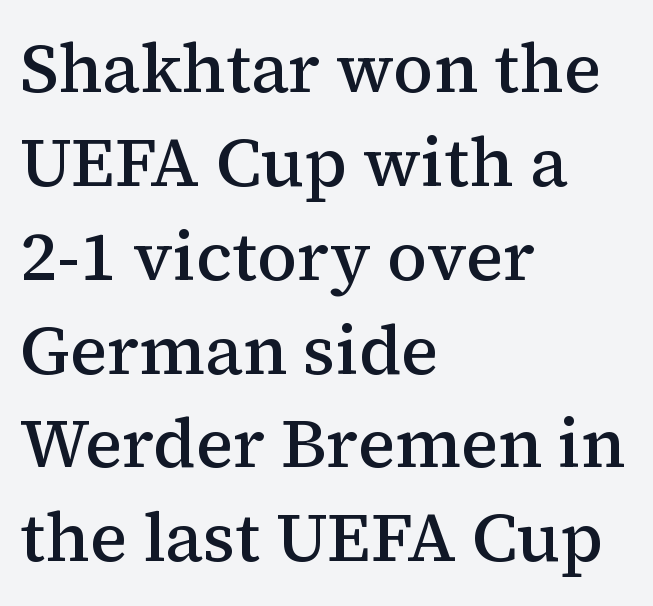
The image shows 69 px semibold serif type, upright; set left-aligned, normal line spacing (1.36x), normal letter spacing, not underlined; medium stroke contrast and a medium x-height.
